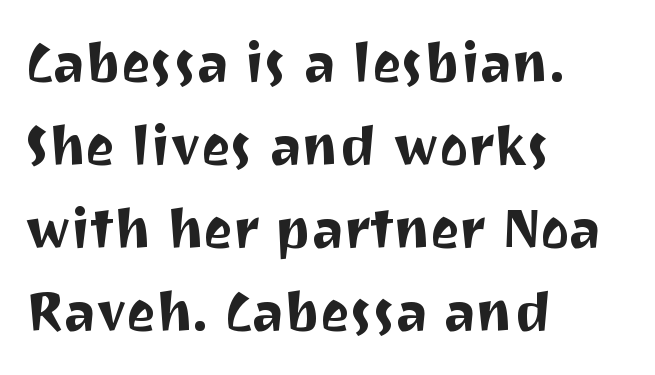
{"serif": "no", "italic": "no", "width": "normal", "stroke_contrast": "medium", "x_height": "medium", "monospaced": "no", "underline": "no", "align": "left", "line_spacing": "normal", "line_spacing_ratio": 1.51, "letter_spacing": "normal", "letter_spacing_em": 0.0, "glyph_px": 55}
